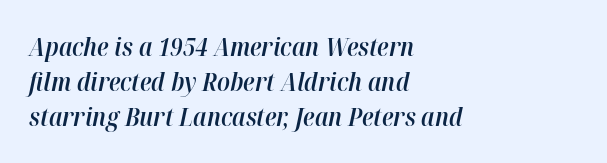
Casual observation: everything's shoved over to the left. The face used here is rendered with its standard letterfit. Moderately thickened strokes mark this as semibold type. This sample keeps an unexceptional amount of space between lines. Nobody drew a line under any word here.
